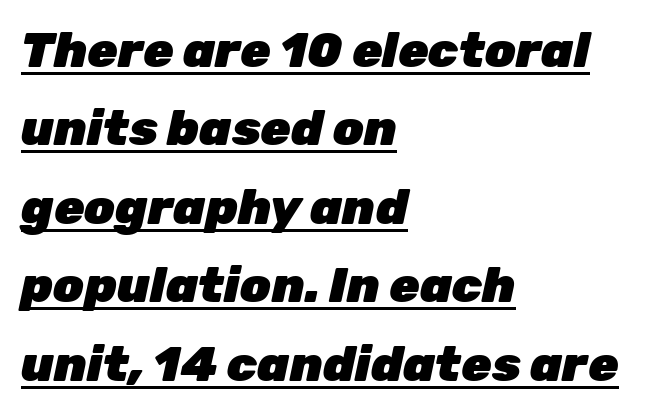
The lettering is marked with a stroke running underneath it. Left-aligned paragraph, ragged on the right. You could not count columns in this text — the font is proportionally spaced. The designer left line spacing at the default.
